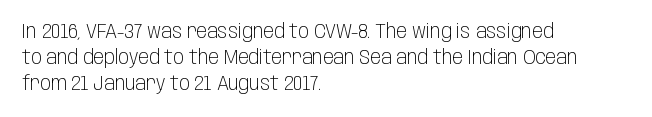
Where is the straight margin? On the left. This sample keeps an unexceptional amount of space between lines. The typesetting does not lean heavy: it is not bold. The gaps between neighbouring characters are ordinary and unremarkable. A clean baseline with only descenders dipping below it.
